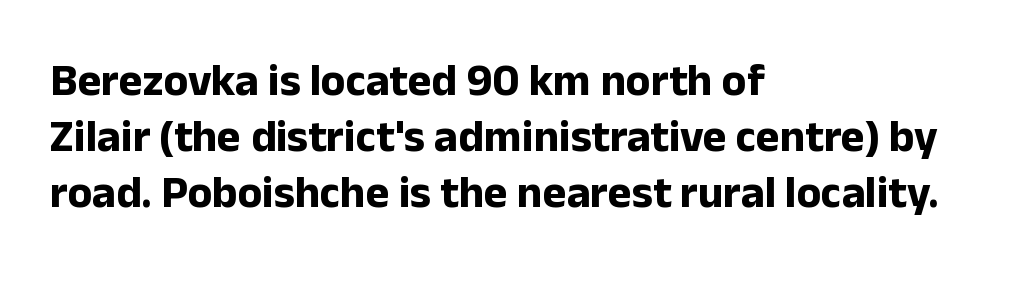
Q: Is the text bold? A: Yes.
Q: Is the text italic (slanted)? A: No, it is upright.
Q: Is the typeface a serif or a sans-serif typeface? A: Sans-serif.
Q: Is the text underlined? A: No.
Q: How is the paragraph aligned? A: Left-aligned.
Q: Is the spacing between letters normal or unusually wide? A: Normal.
Q: Is the spacing between lines tight, normal or loose? A: Normal.
Q: Width (condensed, normal, or wide)? A: Normal.
Q: Stroke contrast? A: Low.
Q: x-height? A: Medium.
Q: Monospaced? A: No.
